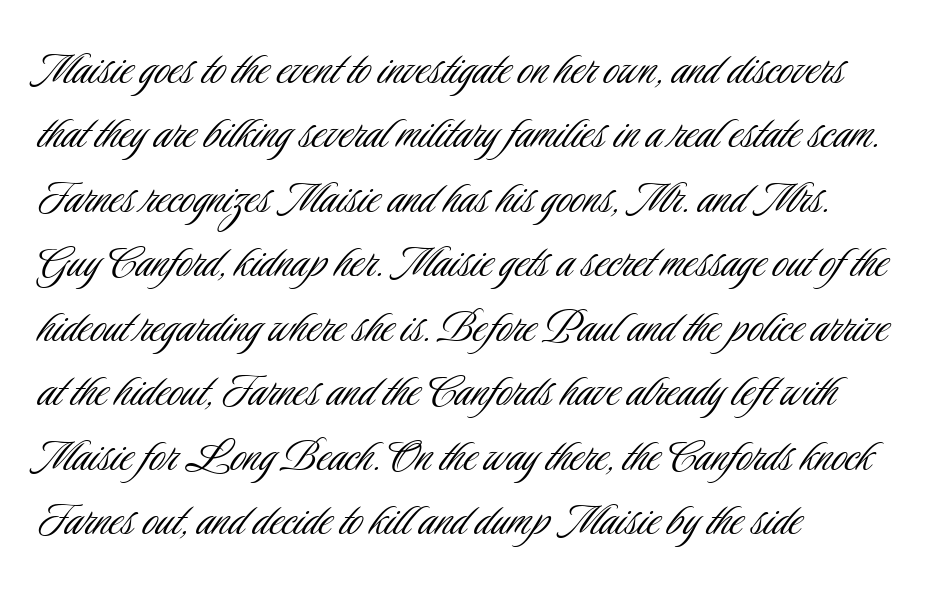
The rag falls on the right side of this text block. A typesetter would call this proportional, since set widths differ per character. The line texture is even and compact thanks to regular tracking. Check the space under the baseline: it is left empty. The typeface has the unassuming heft of standard copy or less.
